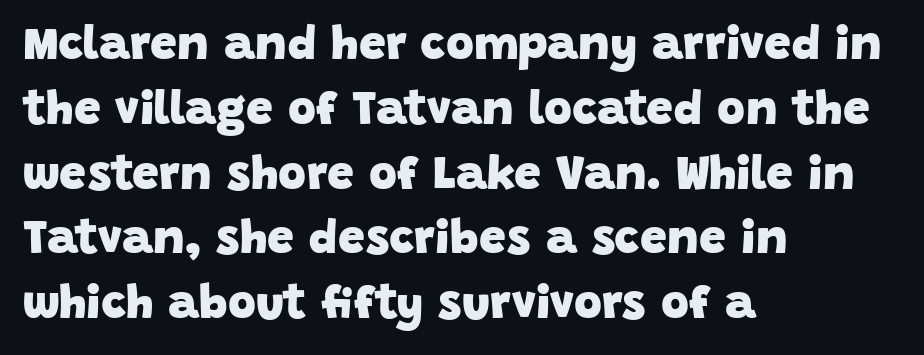
{"serif": "no", "bold": "yes", "weight": "heavy", "width": "normal", "stroke_contrast": "low", "x_height": "large", "monospaced": "no", "underline": "no", "align": "left", "line_spacing": "normal", "line_spacing_ratio": 1.35, "letter_spacing": "normal", "letter_spacing_em": 0.0, "glyph_px": 48}
